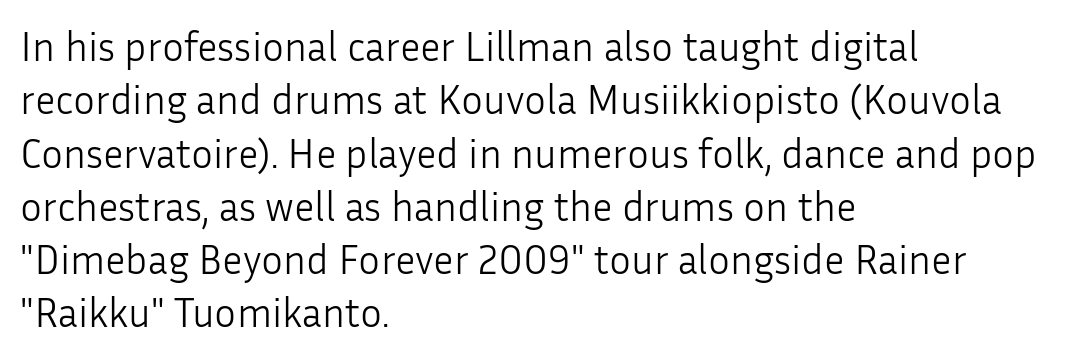
The image shows 41 px light sans-serif type, upright; set left-aligned, normal line spacing (1.3x), normal letter spacing, not underlined; low stroke contrast and a medium x-height.
